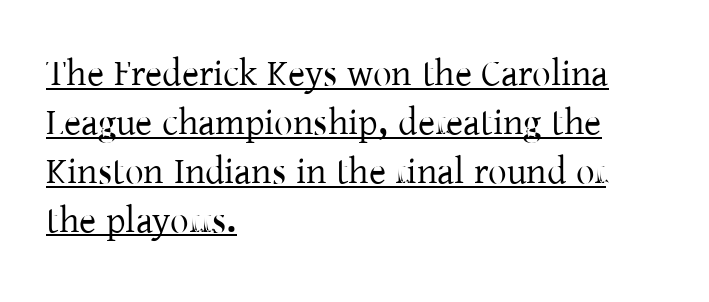
Quick note: interline space is typical. Varying glyph widths throughout — classic text-font behaviour. In terms of letterform style, serifs are clearly present. Spacing between characters is what you'd get straight out of the box. The passage is arranged the way most books set body copy — flush left.
